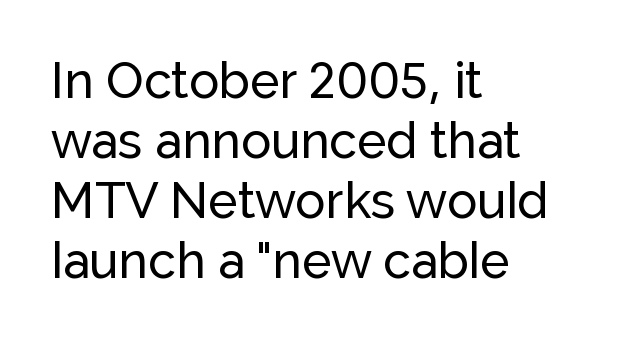
The face used here is proportionally spaced, like ordinary book or web type. Honestly, there is no underline to notice here at all. When letters stand straight like this, we call the style roman or upright. No feet cap the strokes, marking this as sans-serif type.
